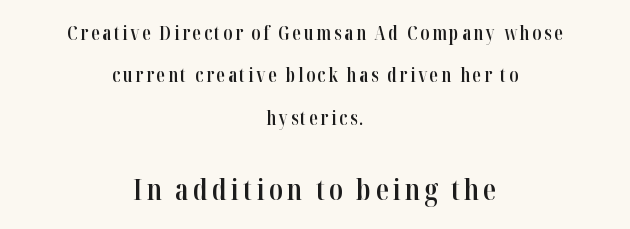
{"serif": "yes", "italic": "no", "bold": "semi", "weight": "semibold", "width": "condensed", "stroke_contrast": "high", "x_height": "medium", "monospaced": "no", "underline": "no", "align": "center", "line_spacing": "loose", "line_spacing_ratio": 2.23, "larger_block": "second", "size_ratio": 1.53, "glyph_px": 29}
